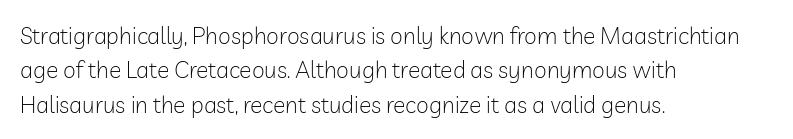
The image shows 23 px text type, upright; set left-aligned, normal line spacing (1.5x), normal letter spacing, not underlined.
